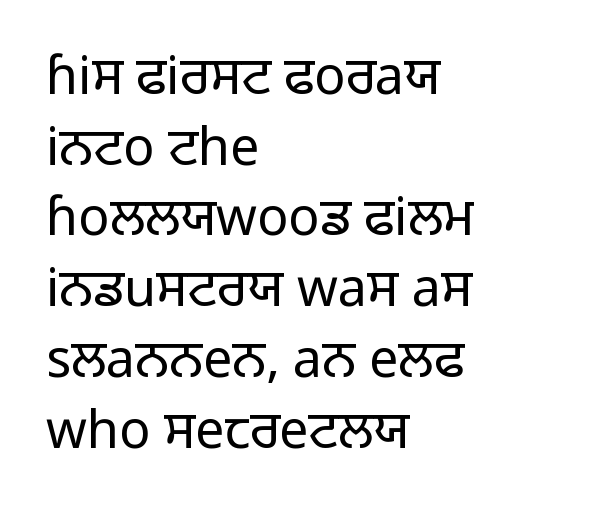
The image shows 52 px regular-weight sans-serif type, upright; set left-aligned, normal line spacing (1.36x), normal letter spacing, not underlined; low stroke contrast and a medium x-height.
